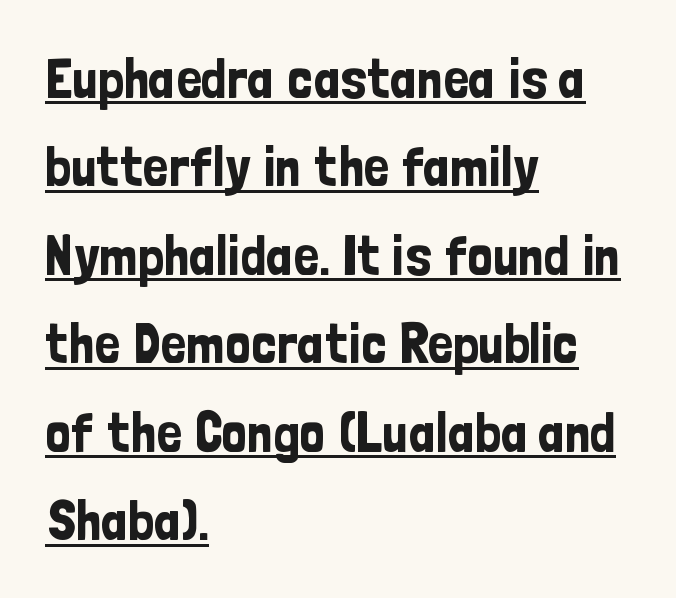
The image shows 56 px condensed sans-serif type, upright; set left-aligned, normal line spacing (1.58x), normal letter spacing, underlined; low stroke contrast and a medium x-height.
